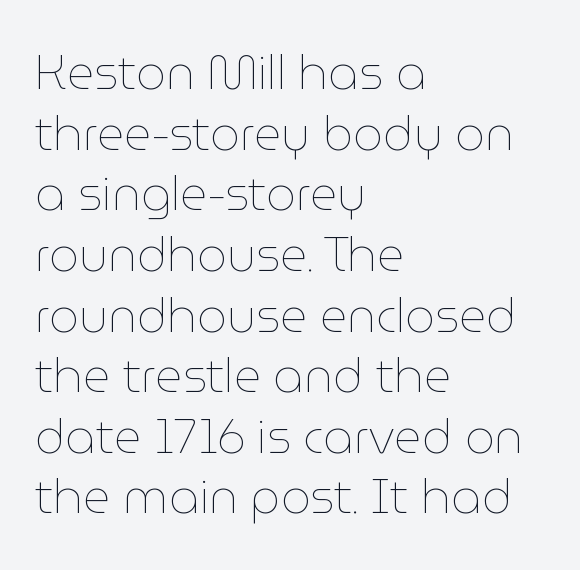
The typeface has the unassuming heft of standard copy or less. Line spacing here is normal. The passage shown is typed in a proportional face where columns would drift. The typesetter chose a ragged-right arrangement here. Does extra space separate the letters? No, they use regular spacing.
